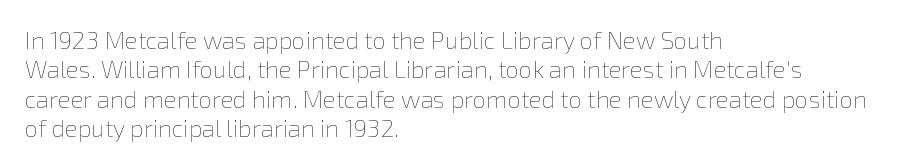
Notice how the stems are strictly vertical — no italics here. Standard letterfit; no display-style spreading of the glyphs. The space beneath each line is pristine and unruled. Counters stay open thanks to moderate or lighter strokes. A classic flush-left, rag-right setting is used for this passage.
